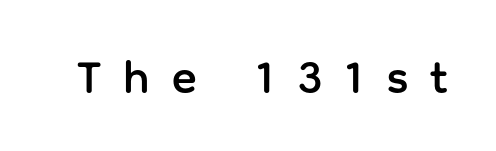
{"serif": "no", "italic": "no", "width": "normal", "stroke_contrast": "low", "x_height": "medium", "monospaced": "no", "underline": "no", "letter_spacing": "wide", "letter_spacing_em": 0.48, "glyph_px": 46}
